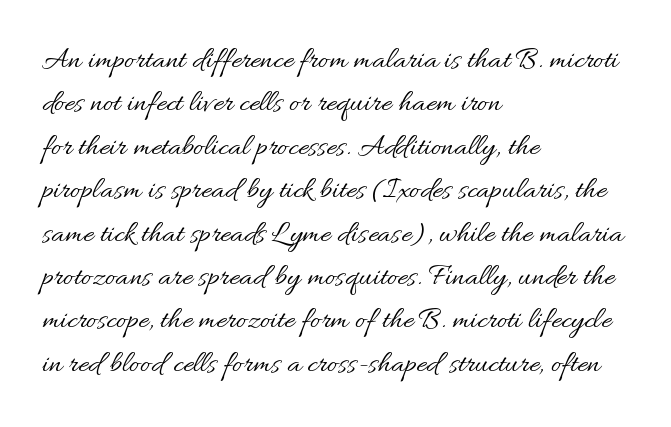
The image shows 31 px regular-weight type; set left-aligned, normal line spacing (1.4x), normal letter spacing, not underlined; medium stroke contrast and a small x-height.
